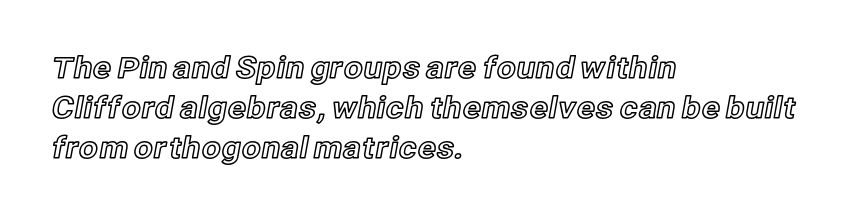
The image shows 30 px text type; set left-aligned, normal line spacing (1.34x), normal letter spacing, not underlined; a medium x-height.
